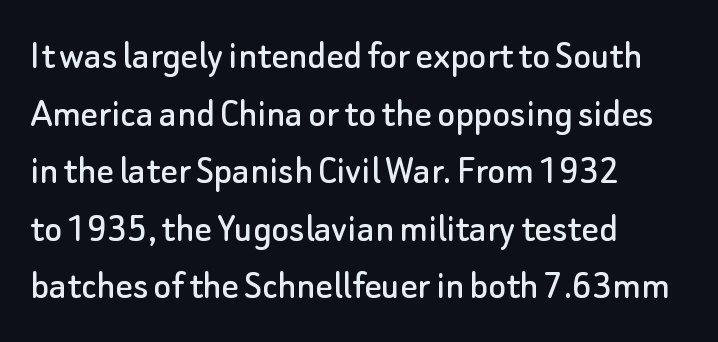
Q: Is the text italic (slanted)? A: No, it is upright.
Q: Is the typeface a serif or a sans-serif typeface? A: Sans-serif.
Q: Is the text underlined? A: No.
Q: How is the paragraph aligned? A: Left-aligned.
Q: Is the spacing between letters normal or unusually wide? A: Normal.
Q: Is the spacing between lines tight, normal or loose? A: Normal.
Q: Width (condensed, normal, or wide)? A: Normal.
Q: Stroke contrast? A: Low.
Q: x-height? A: Small.
Q: Monospaced? A: No.
